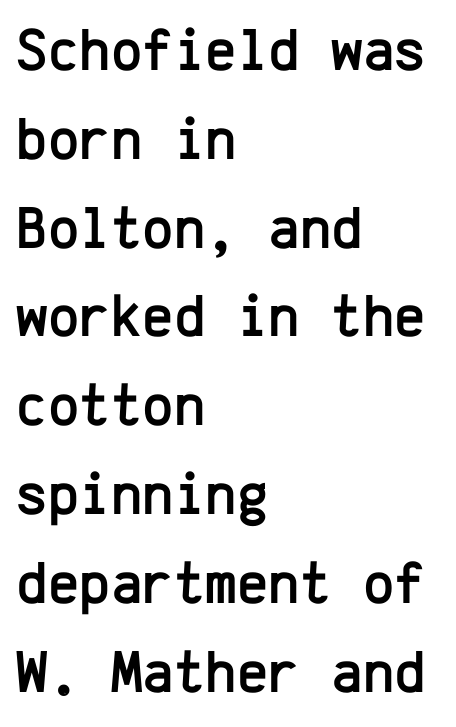
Look at the bottom of the vertical strokes: they stop flat, with no serifs. The strip under each line holds only bare page. You could count columns in this text — the font is strictly monospaced. The lines are quadded left. Notice how the stems are strictly vertical — no italics here.
